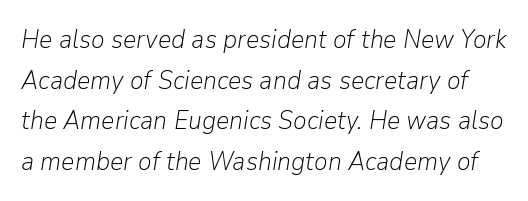
Only glyphs here, with clear space below each row. Looking at the ascenders, they clearly lean. Caption: standard tracking, unaltered. Whoever set this chose a conventional vertical rhythm.
